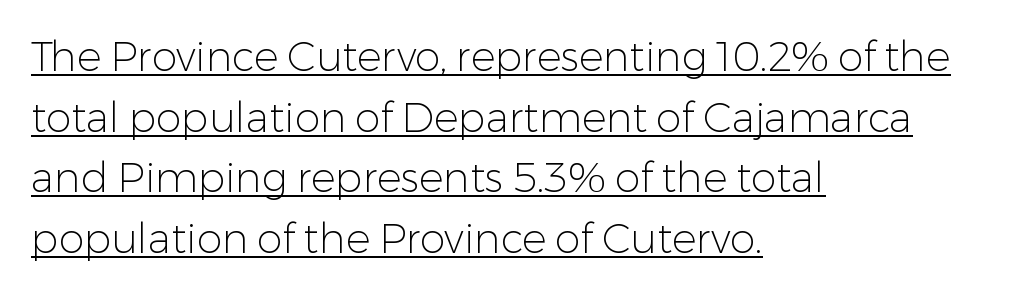
{"serif": "no", "italic": "no", "bold": "no", "weight": "light", "width": "normal", "stroke_contrast": "low", "x_height": "medium", "monospaced": "no", "underline": "yes", "align": "left", "line_spacing": "normal", "line_spacing_ratio": 1.48, "letter_spacing": "normal", "letter_spacing_em": 0.0, "glyph_px": 41}
